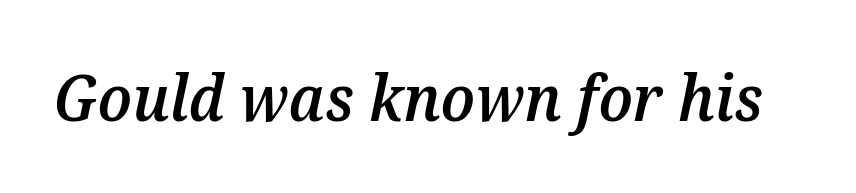
Q: Is the text bold? A: Semi-bold.
Q: Is the text italic (slanted)? A: Yes, it leans right by about 12 degrees.
Q: Is the text underlined? A: No.
Q: Is the spacing between letters normal or unusually wide? A: Normal.
Q: Width (condensed, normal, or wide)? A: Normal.
Q: Stroke contrast? A: Medium.
Q: x-height? A: Medium.
Q: Monospaced? A: No.
